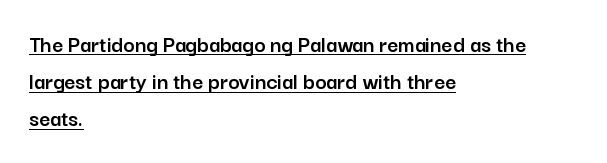
The image shows 24 px text type, upright; set left-aligned, normal line spacing (1.55x), normal letter spacing, underlined.
